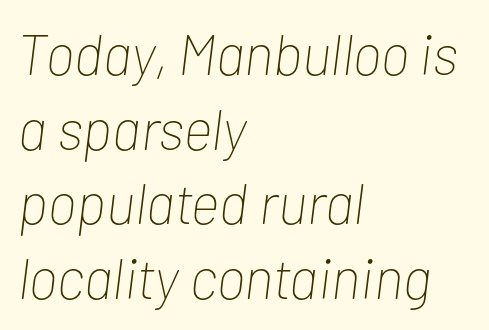
Q: Is the text bold? A: No.
Q: Is the text italic (slanted)? A: Yes, it leans right by about 7 degrees.
Q: Is the text underlined? A: No.
Q: How is the paragraph aligned? A: Left-aligned.
Q: Is the spacing between letters normal or unusually wide? A: Normal.
Q: Is the spacing between lines tight, normal or loose? A: Normal.
Q: Width (condensed, normal, or wide)? A: Condensed.
Q: Stroke contrast? A: Low.
Q: x-height? A: Medium.
Q: Monospaced? A: No.
